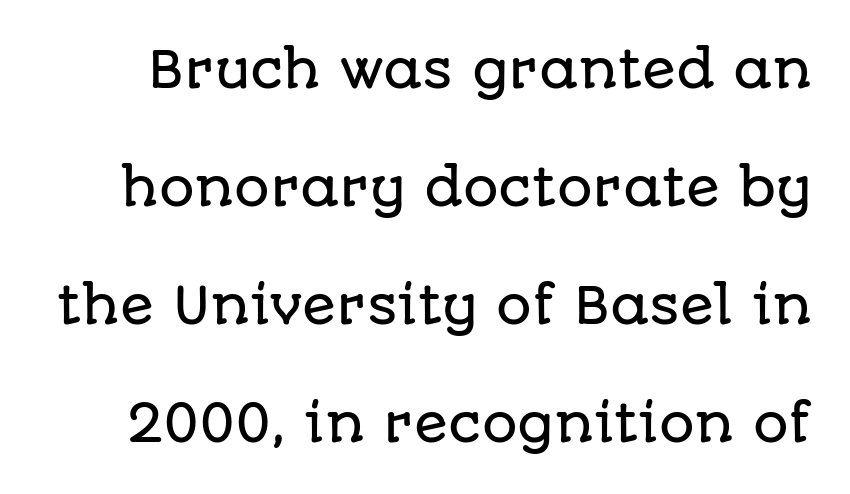
Q: Is the text italic (slanted)? A: No, it is upright.
Q: Is the typeface a serif or a sans-serif typeface? A: Sans-serif.
Q: Is the text underlined? A: No.
Q: Is the spacing between letters normal or unusually wide? A: Normal.
Q: Is the spacing between lines tight, normal or loose? A: Loose.
Q: Width (condensed, normal, or wide)? A: Normal.
Q: Stroke contrast? A: Low.
Q: x-height? A: Large.
Q: Monospaced? A: No.
